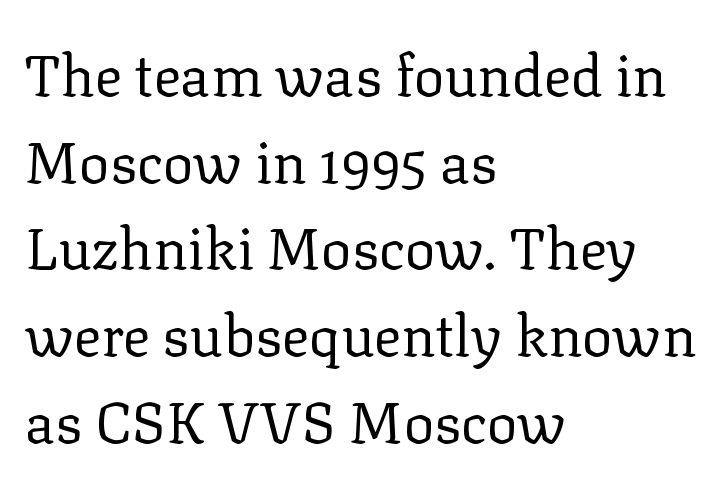
Q: Is the text bold? A: No.
Q: Is the text italic (slanted)? A: No, it is upright.
Q: Is the typeface a serif or a sans-serif typeface? A: Serif.
Q: Is the text underlined? A: No.
Q: How is the paragraph aligned? A: Left-aligned.
Q: Is the spacing between letters normal or unusually wide? A: Normal.
Q: Is the spacing between lines tight, normal or loose? A: Normal.
Q: Width (condensed, normal, or wide)? A: Normal.
Q: Stroke contrast? A: Low.
Q: x-height? A: Medium.
Q: Monospaced? A: No.
